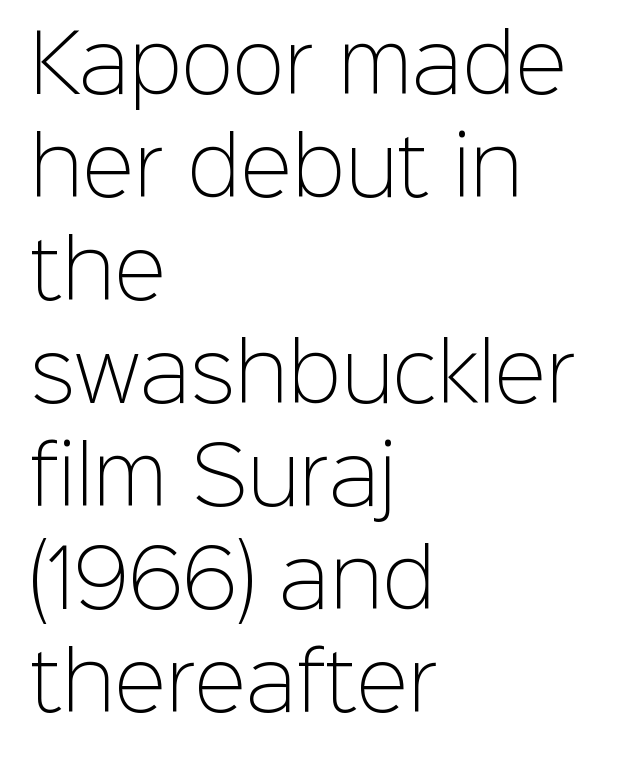
Leftover space on each line is placed entirely after the last word. Nope, not italic — everything's standing straight. A light-to-regular cut is what we see here. The rendering uses natural spacing where letterforms have individual widths. Compared with typical body copy, the letter spacing here is the same.
